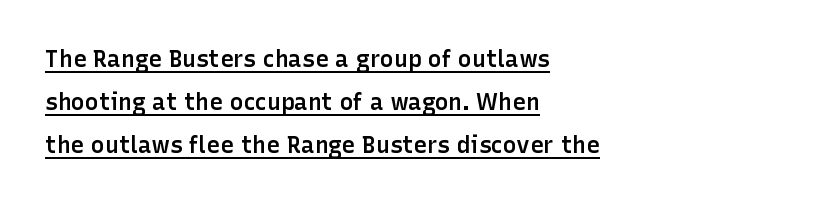
The image shows 23 px text type, upright; set left-aligned, line spacing 1.86x, normal letter spacing, underlined.
